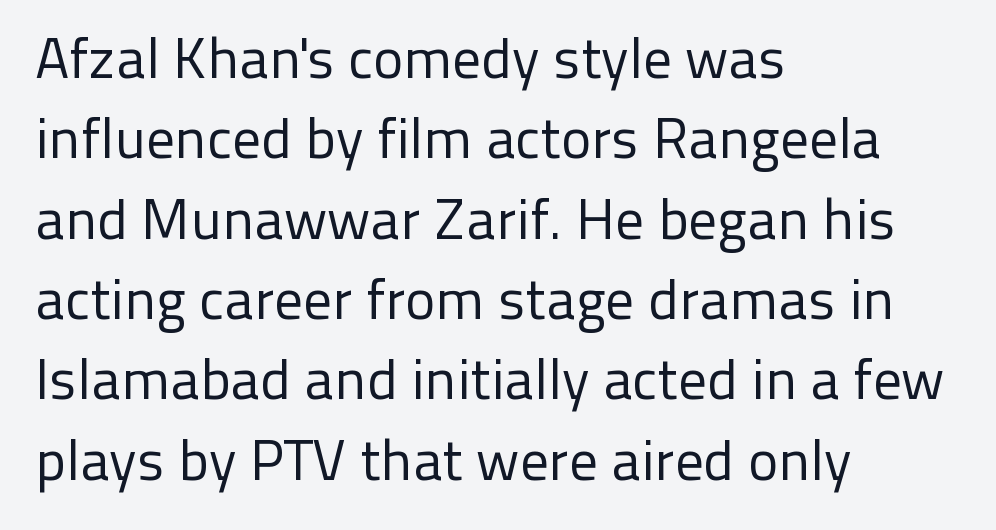
These lines stack with their left ends in a neat column. Look at the tracking — it's just the regular setting, nothing added. This sample has the flowing, uneven cadence of proportional lettering. A light-to-regular cut is what we see here.
